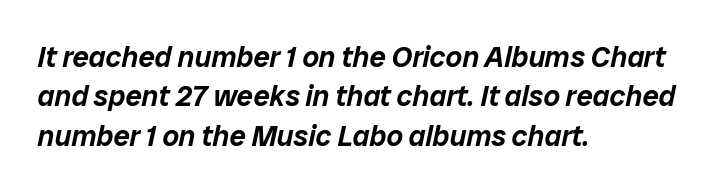
{"italic": "yes", "lean": "right", "slant_degrees": 12, "width": "normal", "stroke_contrast": "low", "x_height": "medium", "monospaced": "no", "underline": "no", "align": "left", "line_spacing": "normal", "line_spacing_ratio": 1.36, "letter_spacing": "normal", "letter_spacing_em": 0.0, "glyph_px": 29}
